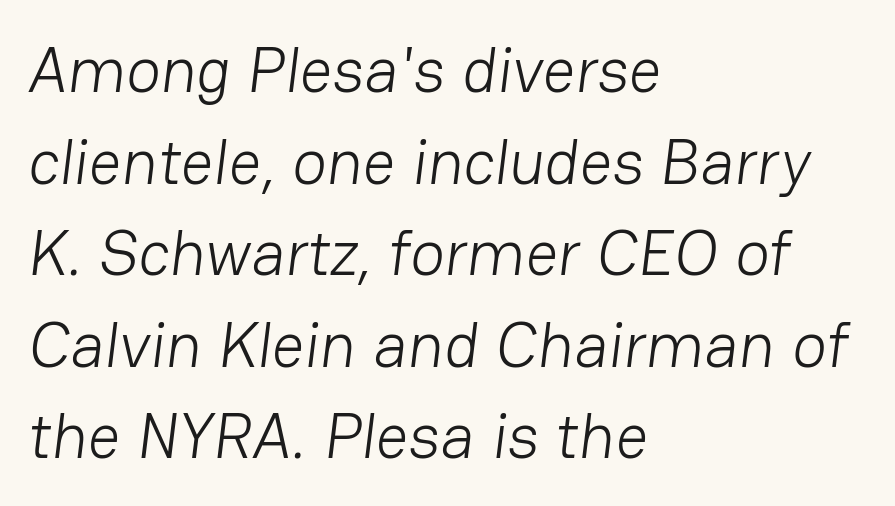
{"serif": "no", "bold": "no", "weight": "light", "width": "normal", "stroke_contrast": "low", "x_height": "medium", "monospaced": "no", "underline": "no", "align": "left", "line_spacing": "normal", "line_spacing_ratio": 1.43, "letter_spacing": "normal", "letter_spacing_em": 0.0, "glyph_px": 64}
